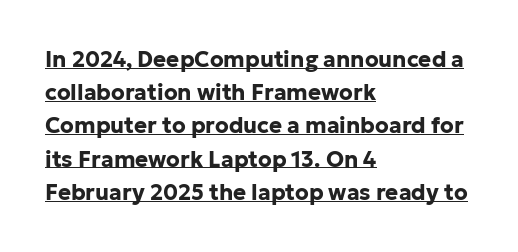
Q: Is the text bold? A: Yes.
Q: Is the text italic (slanted)? A: No, it is upright.
Q: Is the text underlined? A: Yes.
Q: How is the paragraph aligned? A: Left-aligned.
Q: Is the spacing between letters normal or unusually wide? A: Normal.
Q: Is the spacing between lines tight, normal or loose? A: Normal.
